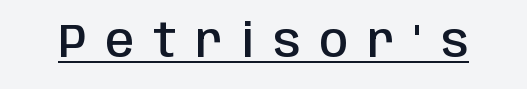
Proportional: the letters do not fall into vertical columns. What stands out about the letter spacing? Its width — letters are far apart. Serifs: no, the terminals of the letterforms are clean. Each glyph is drawn with semibold strokes, heavier than normal yet not fully bold. A rule runs beneath these lines of type.
